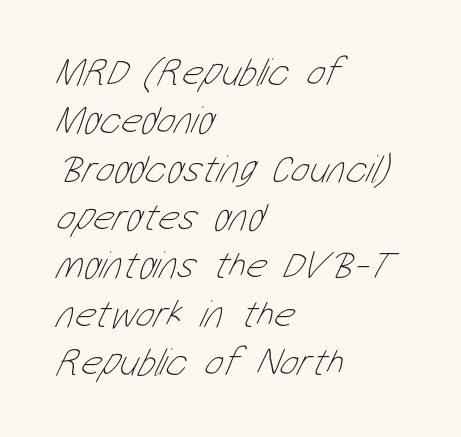
Q: Is the text bold? A: No.
Q: Is the text underlined? A: No.
Q: How is the paragraph aligned? A: Left-aligned.
Q: Is the spacing between letters normal or unusually wide? A: Normal.
Q: Width (condensed, normal, or wide)? A: Condensed.
Q: Stroke contrast? A: Low.
Q: x-height? A: Medium.
Q: Monospaced? A: No.
